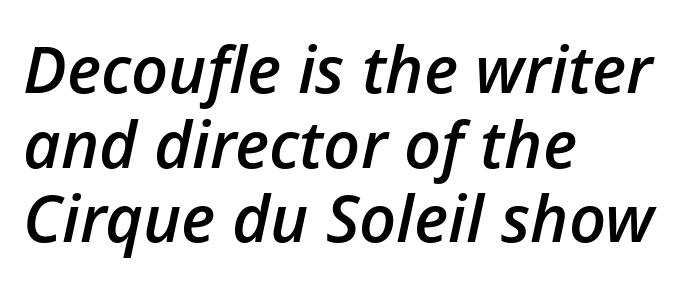
One glance says dense: line gaps are narrower than usual. Think of a printed novel: that variable character pitch is what you see here. A semibold gives these letters moderate extra thickness, short of bold. Any mark beneath the type? The region is blank. You can tell it's italic because the verticals aren't actually vertical.
